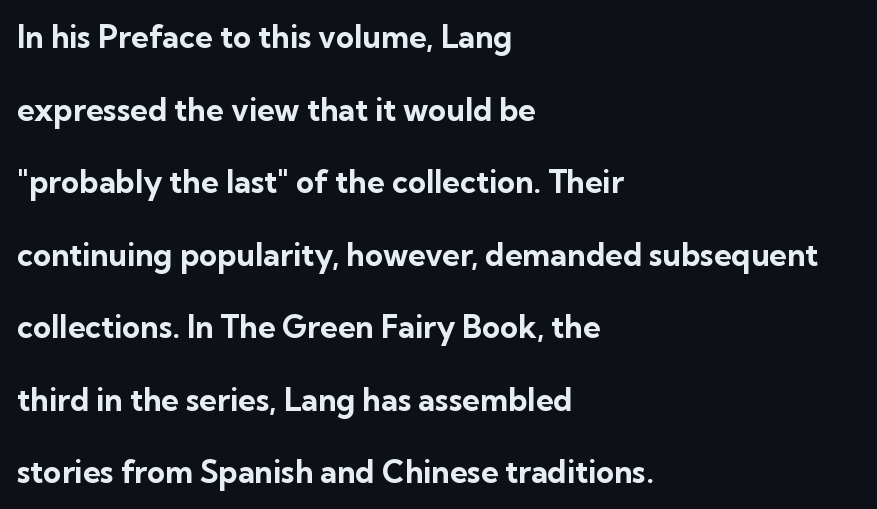
{"serif": "no", "italic": "no", "bold": "yes", "weight": "bold", "width": "normal", "stroke_contrast": "low", "x_height": "medium", "monospaced": "no", "underline": "no", "align": "left", "line_spacing": "loose", "line_spacing_ratio": 2.34, "letter_spacing": "normal", "letter_spacing_em": 0.0, "glyph_px": 31}
